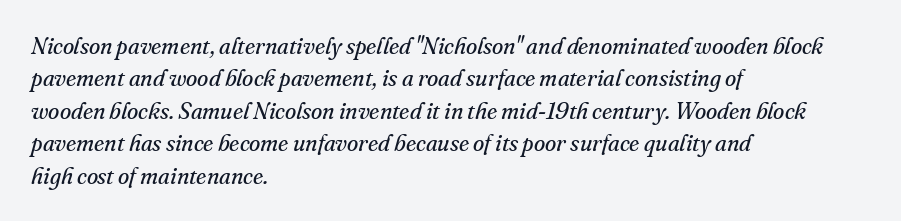
{"italic": "yes", "lean": "right", "slant_degrees": 16, "bold": "no", "underline": "no", "align": "left", "line_spacing": "normal", "line_spacing_ratio": 1.41, "letter_spacing": "normal", "letter_spacing_em": 0.0, "glyph_px": 23}
